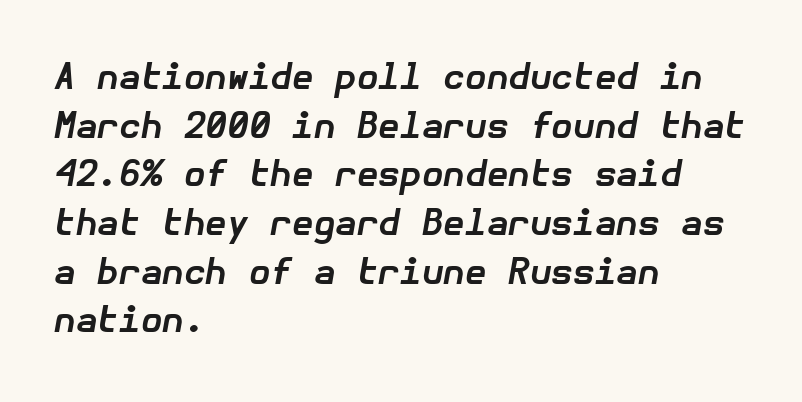
{"italic": "yes", "lean": "right", "slant_degrees": 10, "bold": "yes", "weight": "bold", "width": "normal", "stroke_contrast": "low", "x_height": "medium", "underline": "no", "align": "left", "line_spacing": "normal", "line_spacing_ratio": 1.39, "letter_spacing": "normal", "letter_spacing_em": 0.0, "glyph_px": 35}
